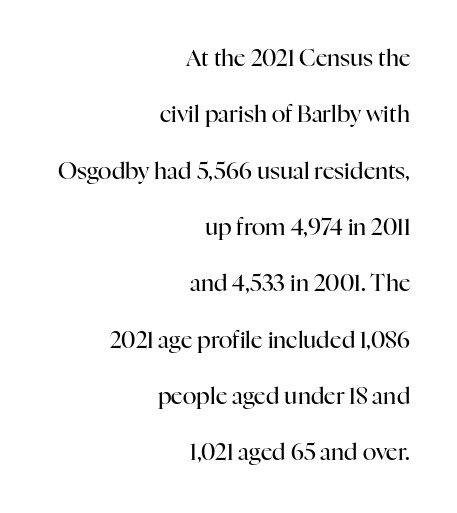
No word sits above an underline. If you drew a line through each stem, it would be perfectly vertical. Short note: letters normally spaced. Stroke mass is kept to a normal reading level or below. Horizontal bands of white between lines are thick stripes. Line endings align vertically; line beginnings do not.
